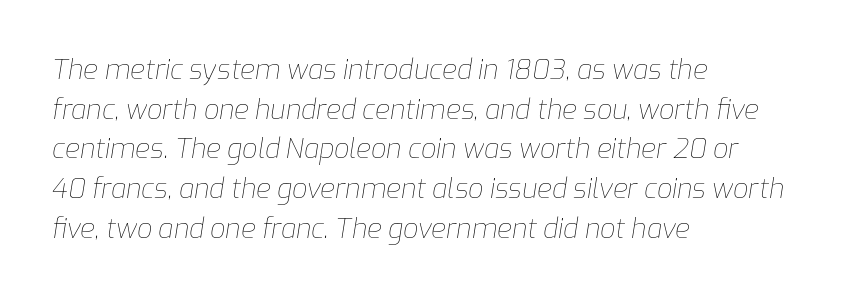
Slant detected: the letters are inclined. Caption: face not bold, strokes unweighted. Where is the straight margin? On the left. Evenly set lines give the paragraph a standard silhouette.
